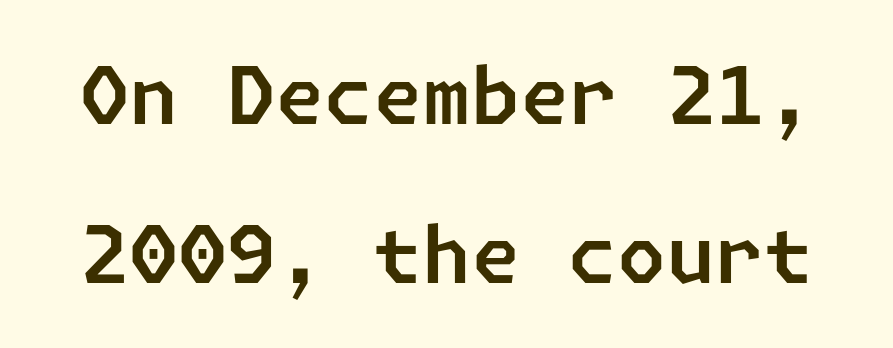
{"serif": "no", "width": "normal", "stroke_contrast": "low", "x_height": "medium", "underline": "no", "line_spacing": "loose", "line_spacing_ratio": 2.01, "letter_spacing": "normal", "letter_spacing_em": 0.0, "glyph_px": 79}
